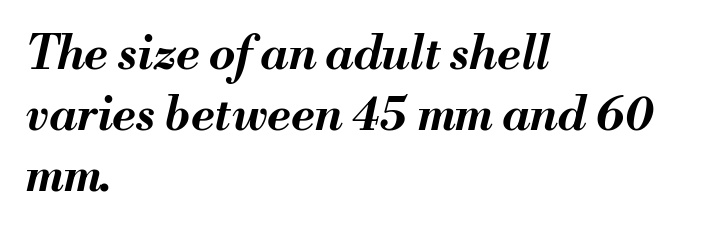
The image shows 47 px bold type, italic (leaning right); set left-aligned, normal line spacing (1.3x), normal letter spacing, not underlined; medium stroke contrast and a small x-height.
